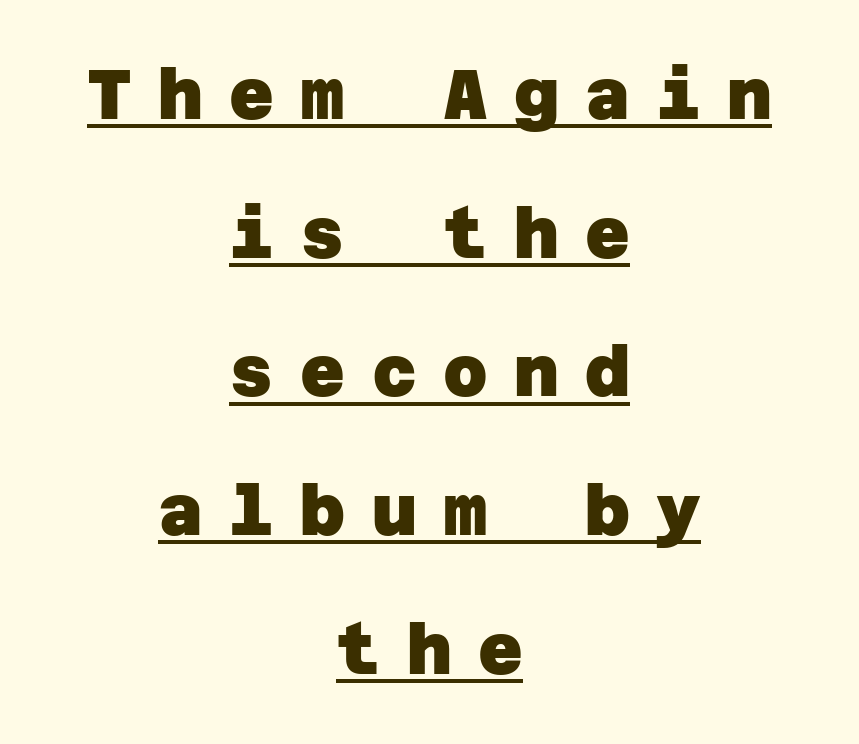
A rule runs beneath these lines of type. Thick stems and heavy bowls — unmistakably bold. The block of text is sparse from top to bottom, with ample space between rows. The characters display no serif detailing; their extremities are plain. Does extra space separate the letters? Yes, quite a lot of it.
